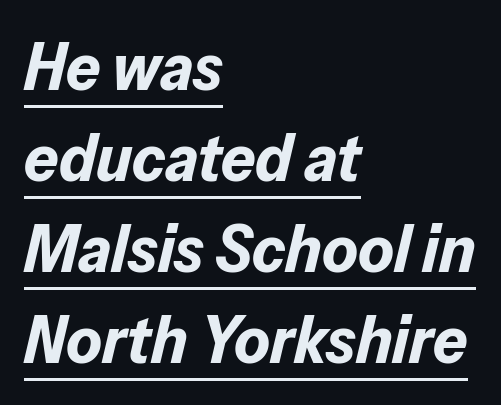
Does extra space separate the letters? No, they use regular spacing. A typographer would call this underscored text. The passage shown leans; its letterforms are oblique. Students, observe: this is what conventionally led text looks like. Proportional: the letters do not fall into vertical columns.
